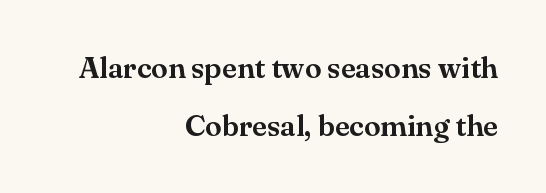
Q: Is the text italic (slanted)? A: No, it is upright.
Q: Is the typeface a serif or a sans-serif typeface? A: Serif.
Q: Is the text underlined? A: No.
Q: How is the paragraph aligned? A: Right-aligned.
Q: Is the spacing between letters normal or unusually wide? A: Normal.
Q: Is the spacing between lines tight, normal or loose? A: Loose.
Q: Width (condensed, normal, or wide)? A: Normal.
Q: Stroke contrast? A: Medium.
Q: x-height? A: Small.
Q: Monospaced? A: No.
